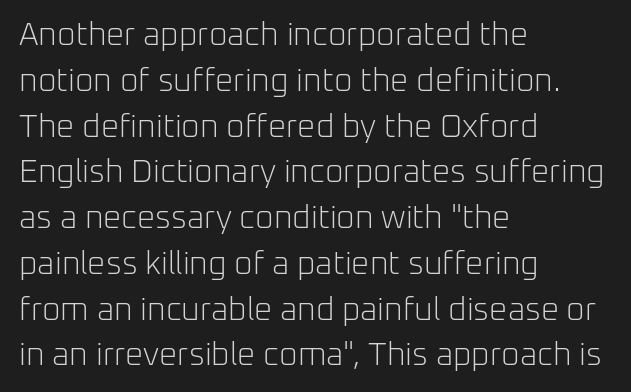
{"serif": "no", "italic": "no", "bold": "no", "weight": "light", "width": "normal", "stroke_contrast": "low", "x_height": "medium", "monospaced": "no", "underline": "no", "align": "left", "line_spacing": "normal", "line_spacing_ratio": 1.43, "letter_spacing": "normal", "letter_spacing_em": 0.0, "glyph_px": 32}
